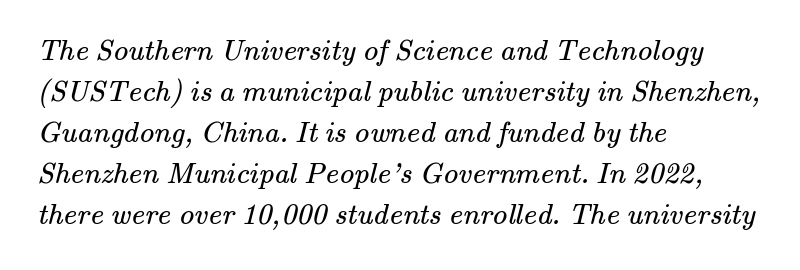
Q: Is the text bold? A: No.
Q: Is the typeface a serif or a sans-serif typeface? A: Serif.
Q: Is the text underlined? A: No.
Q: How is the paragraph aligned? A: Left-aligned.
Q: Is the spacing between letters normal or unusually wide? A: Normal.
Q: Is the spacing between lines tight, normal or loose? A: Normal.
Q: Width (condensed, normal, or wide)? A: Normal.
Q: Stroke contrast? A: Medium.
Q: x-height? A: Small.
Q: Monospaced? A: No.
